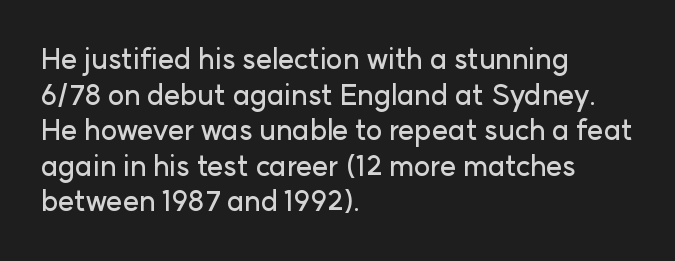
If you drew a ruler down the left edge, every line would touch it. Proportional: the letters do not fall into vertical columns. Characters follow at the spacing the type designer built in. If you measured baseline to baseline, you'd find a middling distance. Grotesque or geometric, the face here clearly has no serifs.
